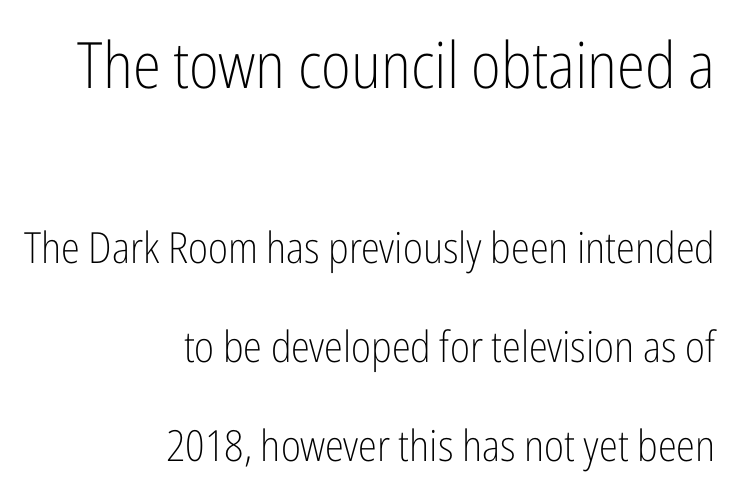
{"serif": "no", "italic": "no", "bold": "no", "weight": "light", "width": "condensed", "stroke_contrast": "low", "x_height": "medium", "monospaced": "no", "underline": "no", "align": "right", "line_spacing": "loose", "line_spacing_ratio": 2.3, "letter_spacing": "normal", "letter_spacing_em": 0.0, "larger_block": "first", "size_ratio": 1.49, "glyph_px": 64}
